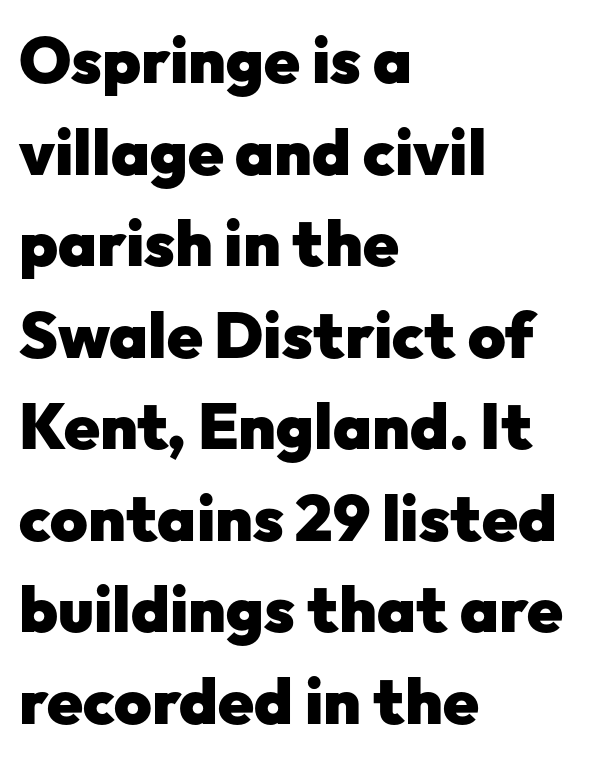
Notice how the passage keeps a crisp vertical edge on the left only. The face used here is proportionally spaced, like ordinary book or web type. Caption: bold face, heavy strokes. Every character sits straight up, as roman type does. This is sans-serif lettering, the kind often seen on screens and signage. Whoever set this chose a conventional vertical rhythm.
